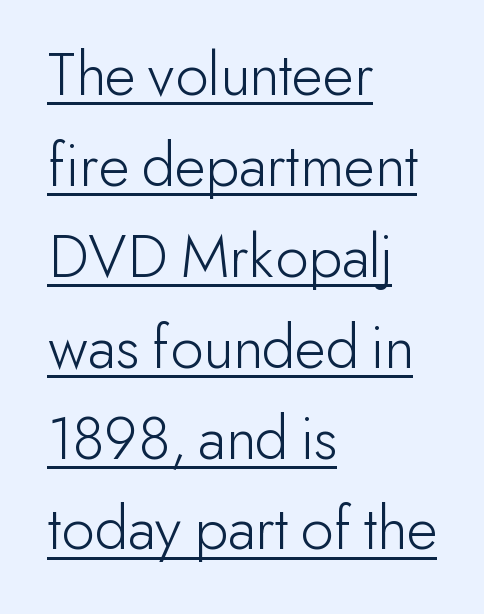
In terms of leading, this rendering sits right in the middle. The passage shown is typed in a proportional face where columns would drift. The weight would be labelled regular, book, light, or lighter still. Is this a sans? Yes — the strokes have no serifs.
